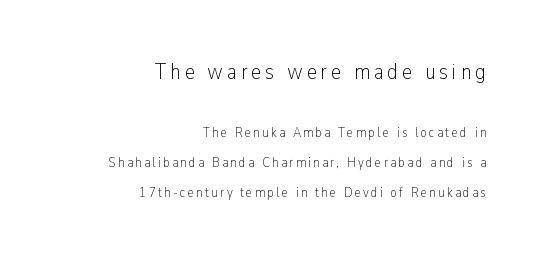
Leading is clearly above the norm, producing a sparse column. Stroke thickness stays within the range of a standard reading face or lighter. Reading top to bottom, the characters get smaller at the block break. The lines are quadded right.
